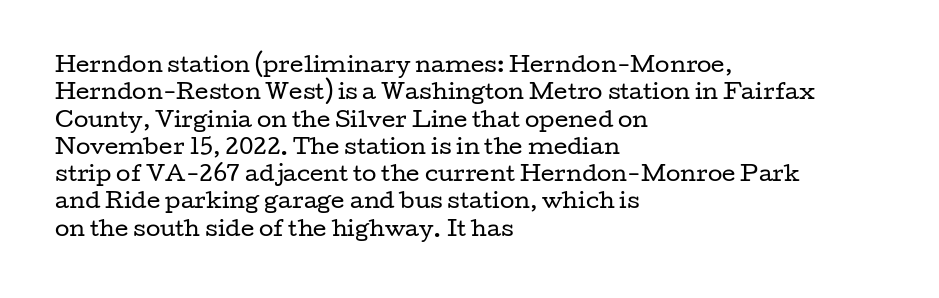
Reading down the block, your eye returns to a fixed left position each line. The weight tops out at a normal text grade. Interline gaps are of average width in this sample. The letters sit at their default tracking, neither squeezed nor spread.
